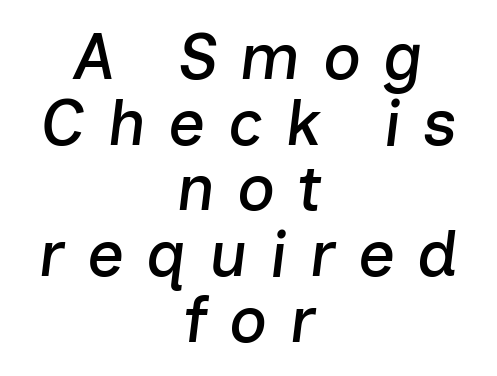
Tall strokes in this sample are angled rather than plumb. Check under the words: just untouched page. Reading down the column, the eye jumps only a short way to each next line. The paragraph has two soft edges and a firm central axis. The face used here is proportionally spaced, like ordinary book or web type. Someone cranked the tracking dial way up on this one.
